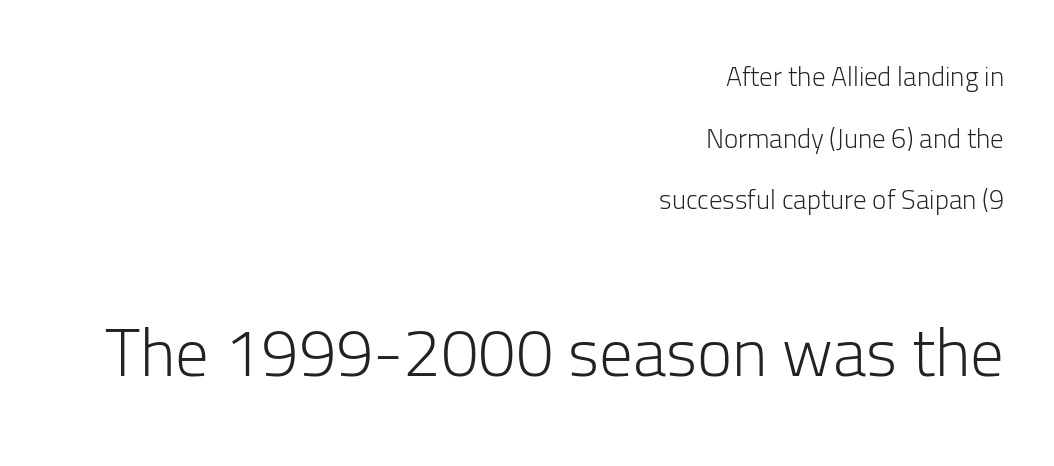
Tall strokes in this sample are plumb rather than angled. Looks like regular typesetting: each glyph gets only the width it needs. Of the two passages, the one underneath uses the larger point size. The rendering shows plain stroke endings on the letterforms — a sans-serif design. Alignment: flush right. Underline: absent.
